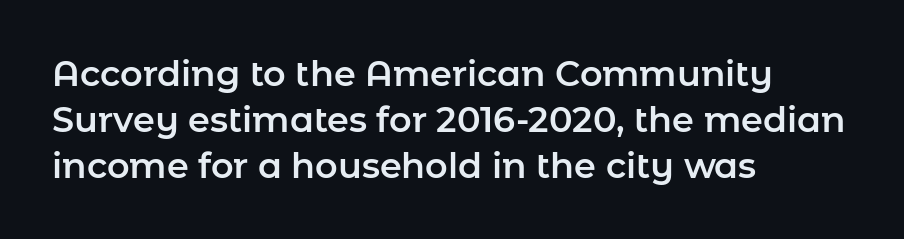
{"serif": "no", "italic": "no", "width": "normal", "stroke_contrast": "low", "x_height": "medium", "monospaced": "no", "underline": "no", "align": "left", "line_spacing": "normal", "line_spacing_ratio": 1.31, "letter_spacing": "normal", "letter_spacing_em": 0.0, "glyph_px": 35}
